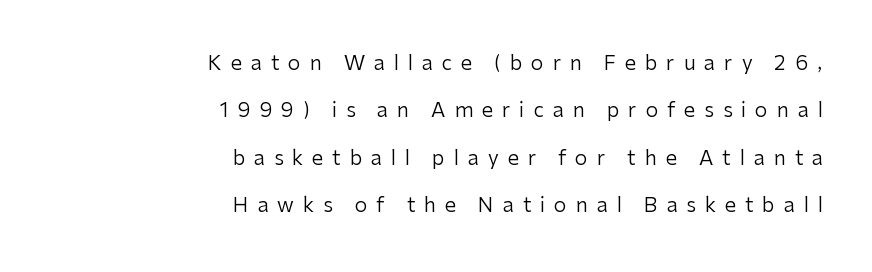
{"italic": "no", "bold": "no", "underline": "no", "align": "right", "line_spacing": "loose", "line_spacing_ratio": 2.37, "letter_spacing": "wide", "letter_spacing_em": 0.45, "glyph_px": 20}
